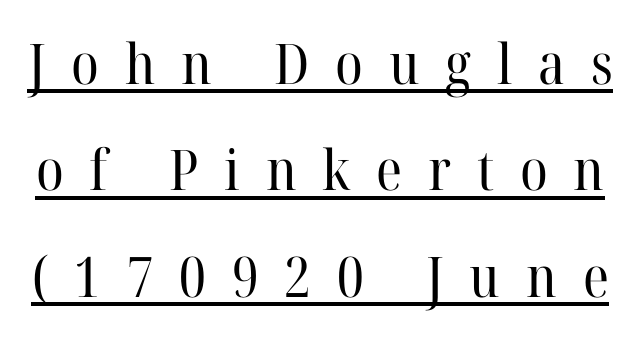
{"serif": "yes", "italic": "no", "bold": "no", "weight": "regular", "width": "normal", "stroke_contrast": "high", "x_height": "medium", "monospaced": "no", "underline": "yes", "line_spacing": "loose", "line_spacing_ratio": 1.9, "letter_spacing": "wide", "letter_spacing_em": 0.46, "glyph_px": 56}
